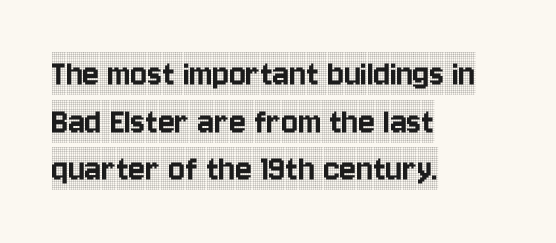
The image shows 39 px condensed serif type, upright; set left-aligned, line spacing 1.22x, normal letter spacing, not underlined; a large x-height.
